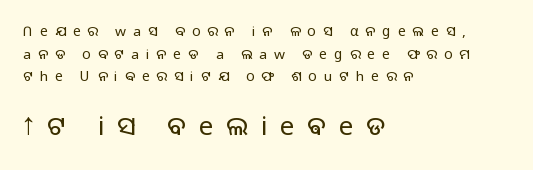
{"italic": "no", "bold": "no", "underline": "no", "align": "left", "line_spacing": "normal", "line_spacing_ratio": 1.61, "letter_spacing": "wide", "letter_spacing_em": 0.49, "larger_block": "second", "size_ratio": 1.86, "glyph_px": 26}
